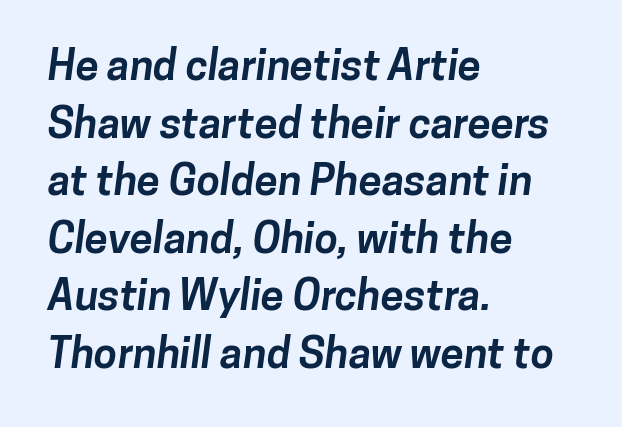
Q: Is the text bold? A: Yes.
Q: Is the typeface a serif or a sans-serif typeface? A: Sans-serif.
Q: Is the text underlined? A: No.
Q: How is the paragraph aligned? A: Left-aligned.
Q: Is the spacing between letters normal or unusually wide? A: Normal.
Q: Is the spacing between lines tight, normal or loose? A: Normal.
Q: Width (condensed, normal, or wide)? A: Normal.
Q: Stroke contrast? A: Low.
Q: x-height? A: Medium.
Q: Monospaced? A: No.
